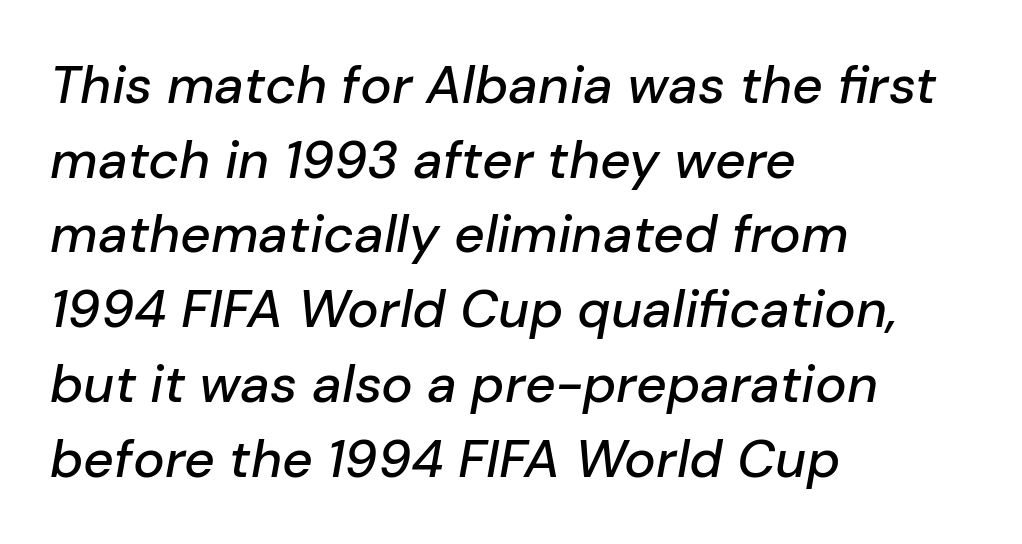
The image shows 53 px text type, italic (leaning right); set left-aligned, normal line spacing (1.41x), normal letter spacing, not underlined; low stroke contrast and a medium x-height.
